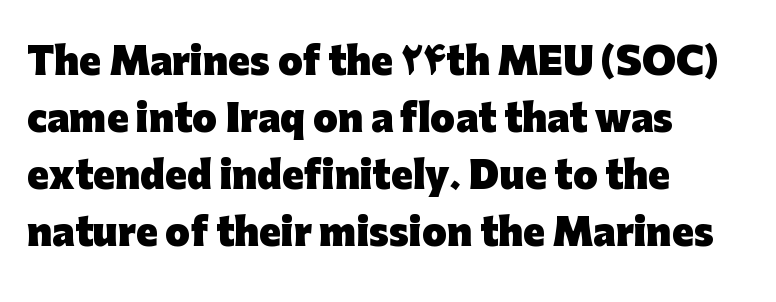
The image shows 36 px heavy sans-serif type, upright; set left-aligned, normal line spacing (1.58x), normal letter spacing, not underlined; low stroke contrast and a medium x-height.
